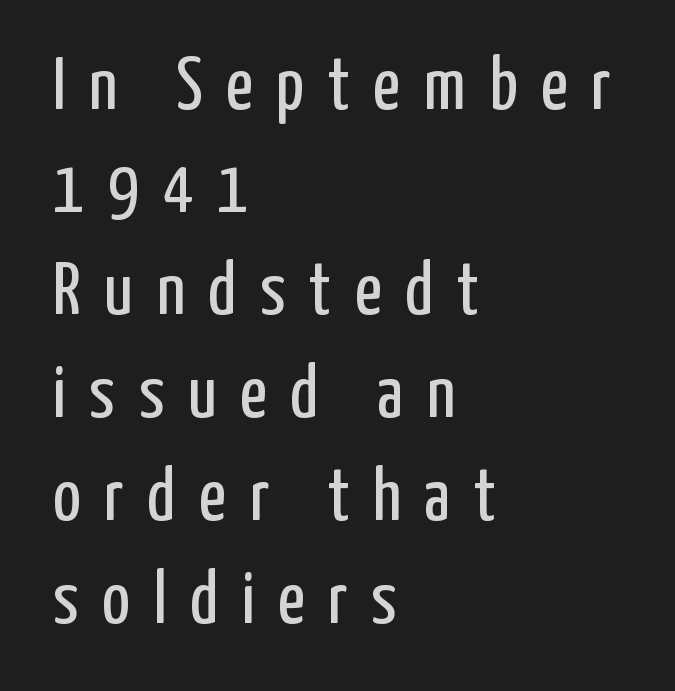
The image shows 75 px regular-weight, condensed sans-serif type, upright; set left-aligned, normal line spacing (1.37x), unusually wide letter spacing (+0.31 em), not underlined; low stroke contrast and a medium x-height.
